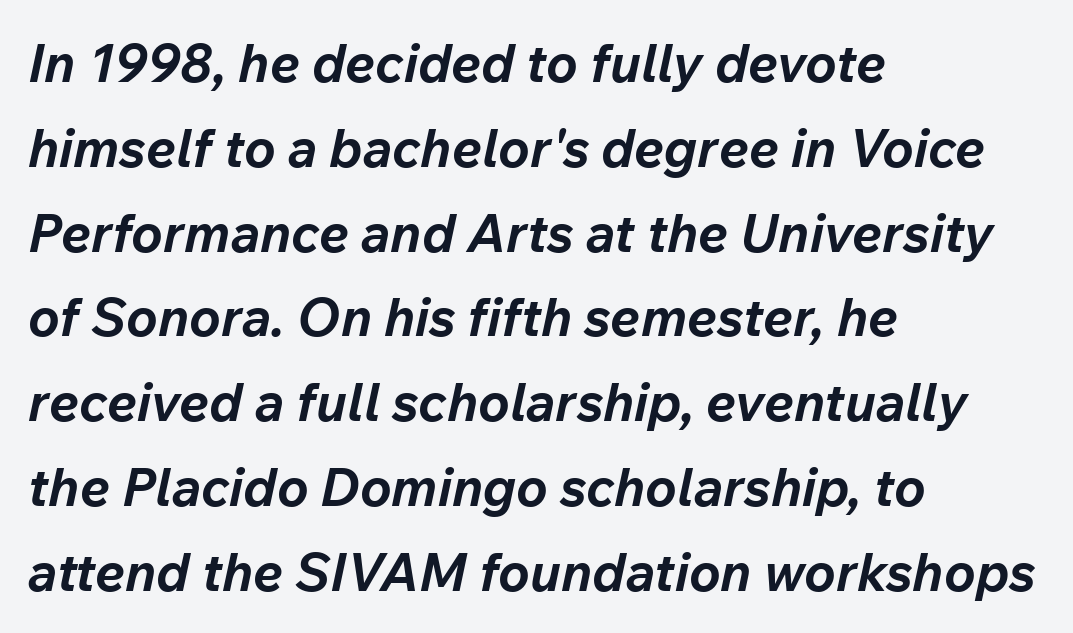
Each letter keeps its own natural width here, so spacing adapts to shape. This sample is left-justified, so line endings fall wherever the words run out. The rendering applies a slant to the glyphs. Check under the words: just untouched page. Summary of vertical rhythm: regular, with standard interline spacing.
